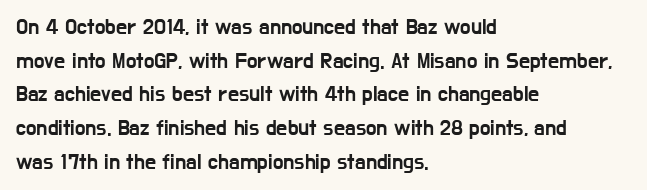
{"italic": "no", "underline": "no", "align": "left", "line_spacing": "normal", "line_spacing_ratio": 1.53, "letter_spacing": "normal", "letter_spacing_em": 0.0, "glyph_px": 22}
